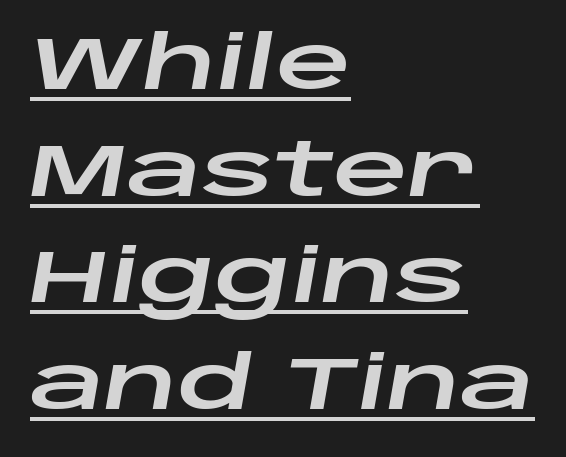
{"italic": "yes", "lean": "right", "slant_degrees": 10, "width": "wide", "stroke_contrast": "low", "x_height": "large", "monospaced": "no", "underline": "yes", "align": "left", "line_spacing": "normal", "line_spacing_ratio": 1.44, "letter_spacing": "normal", "letter_spacing_em": 0.0, "glyph_px": 74}
